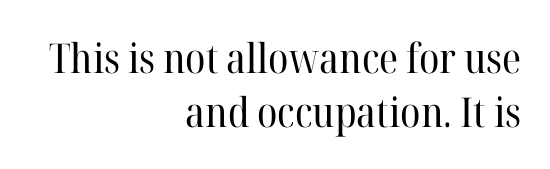
The image shows 41 px regular-weight serif type, upright; set right-aligned, normal line spacing (1.31x), normal letter spacing, not underlined; high stroke contrast and a medium x-height.
